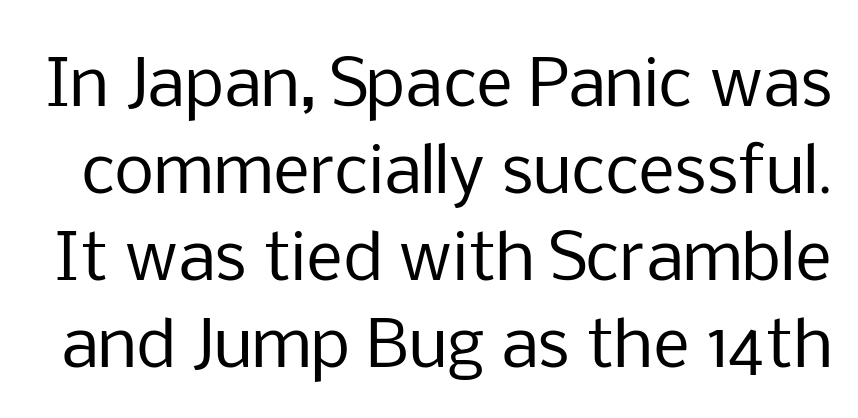
{"serif": "no", "italic": "no", "bold": "no", "weight": "regular", "width": "normal", "stroke_contrast": "low", "x_height": "medium", "monospaced": "no", "underline": "no", "line_spacing": "normal", "line_spacing_ratio": 1.36, "letter_spacing": "normal", "letter_spacing_em": 0.0, "glyph_px": 64}
